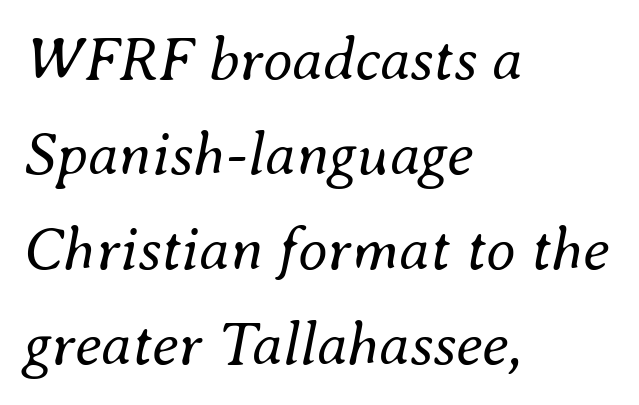
These lines are rendered in a variable-pitch font. The strip under each line holds only bare page. Vertical spacing — default. The text block is weighted toward the left margin, trailing off unevenly rightward. Weight: in the light-to-regular range.
